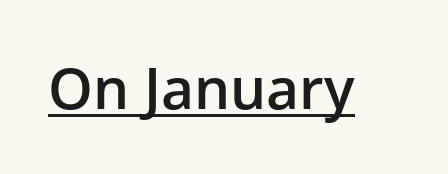
The image shows 57 px semibold sans-serif type, upright; set normal letter spacing, underlined; low stroke contrast and a medium x-height.
